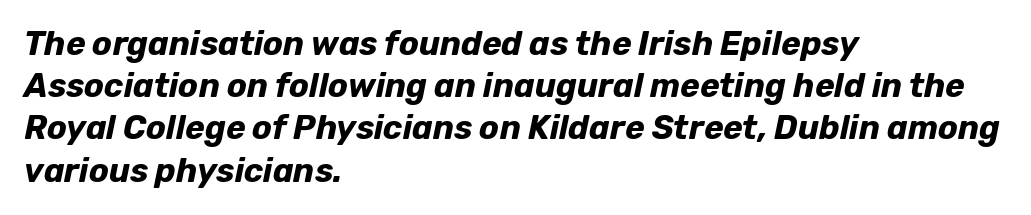
The image shows 33 px bold type, italic (leaning right); set left-aligned, normal line spacing (1.28x), normal letter spacing, not underlined; low stroke contrast and a medium x-height.
